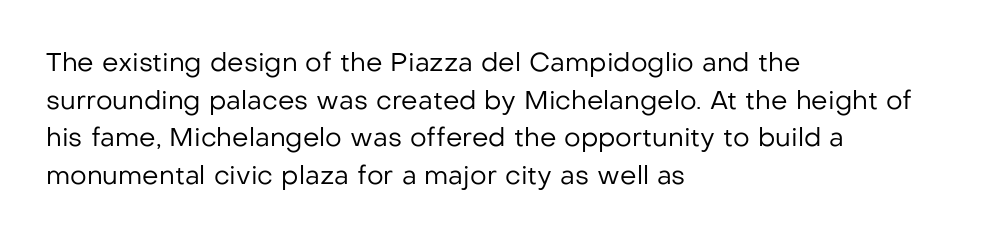
This sample is left-justified, so line endings fall wherever the words run out. Short note: letters normally spaced. These lines were composed using upright roman letters. Nothing heavy about these letters — not bold at all. The glyphs are unaccompanied by any horizontal stroke below them. Quick note: interline space is typical.
